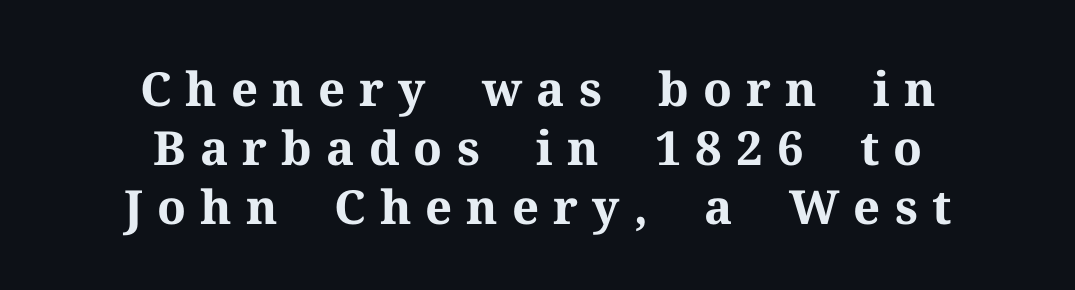
Does the type have serifs? Yes, each stem ends in a small foot. The glyphs are unaccompanied by any horizontal stroke below them. The glyphs have the mass of a bold cut. Every character sits straight up, as roman type does. Substantial extra tracking has been applied to these lines. These lines stack symmetrically, like a column narrowing and widening about its center.
